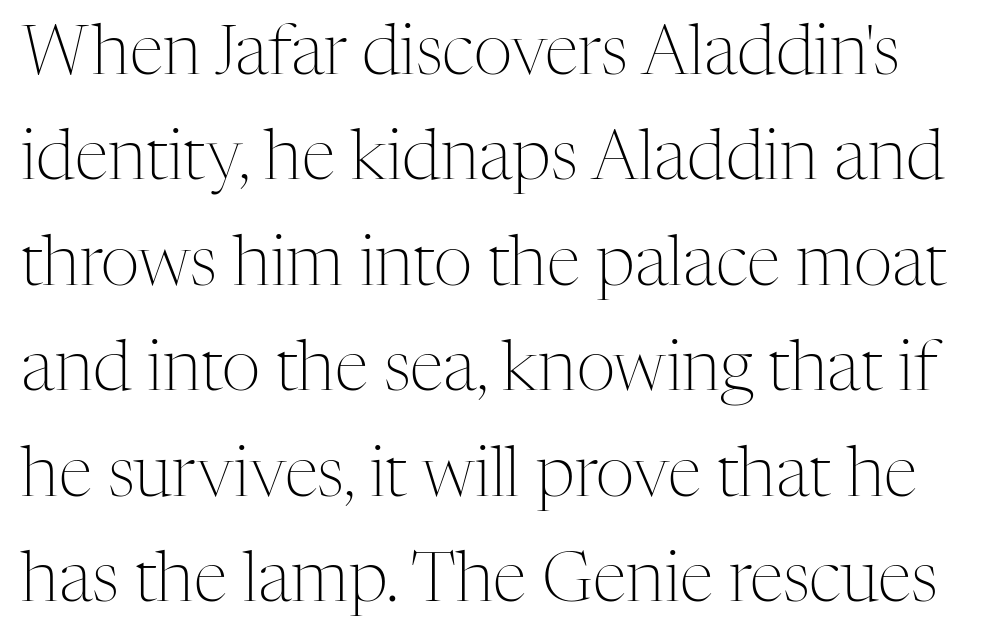
Each letter's strokes conclude with small projecting serifs. This rendering leaves character spacing at its baseline value. Posture: straight, roman, zero tilt. Stem width sits at or under what a default text font uses. The letters advance in unequal steps, a hallmark of proportional type.
